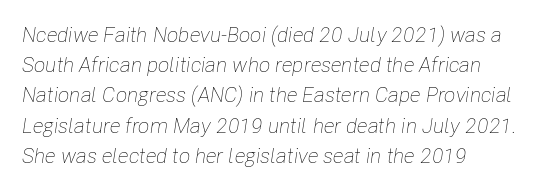
Q: Is the text bold? A: No.
Q: Is the text italic (slanted)? A: Yes, it leans right by about 8 degrees.
Q: Is the text underlined? A: No.
Q: How is the paragraph aligned? A: Left-aligned.
Q: Is the spacing between letters normal or unusually wide? A: Normal.
Q: Is the spacing between lines tight, normal or loose? A: Normal.
